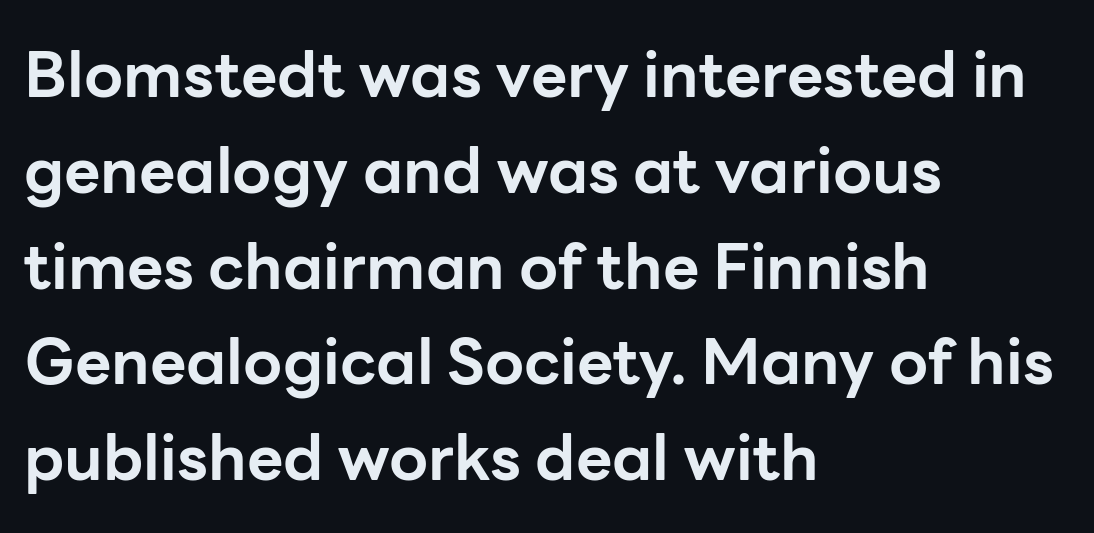
The image shows 63 px bold sans-serif type, upright; set left-aligned, normal line spacing (1.52x), normal letter spacing, not underlined; low stroke contrast and a medium x-height.
